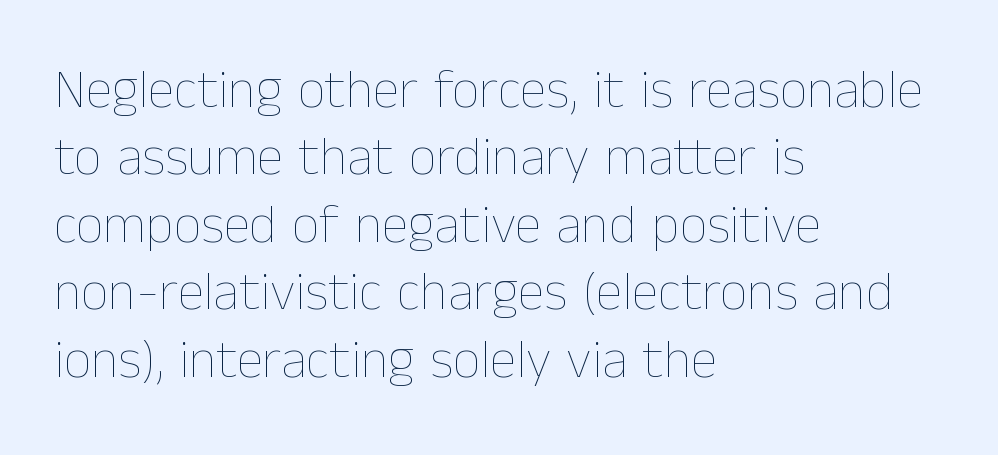
Q: Is the text bold? A: No.
Q: Is the text italic (slanted)? A: No, it is upright.
Q: Is the text underlined? A: No.
Q: How is the paragraph aligned? A: Left-aligned.
Q: Is the spacing between letters normal or unusually wide? A: Normal.
Q: Is the spacing between lines tight, normal or loose? A: Normal.
Q: Width (condensed, normal, or wide)? A: Normal.
Q: Stroke contrast? A: Low.
Q: x-height? A: Medium.
Q: Monospaced? A: No.
